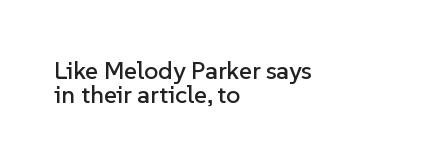
{"italic": "no", "underline": "no", "align": "left", "line_spacing": "tight", "line_spacing_ratio": 0.97, "letter_spacing": "normal", "letter_spacing_em": 0.0, "glyph_px": 25}
